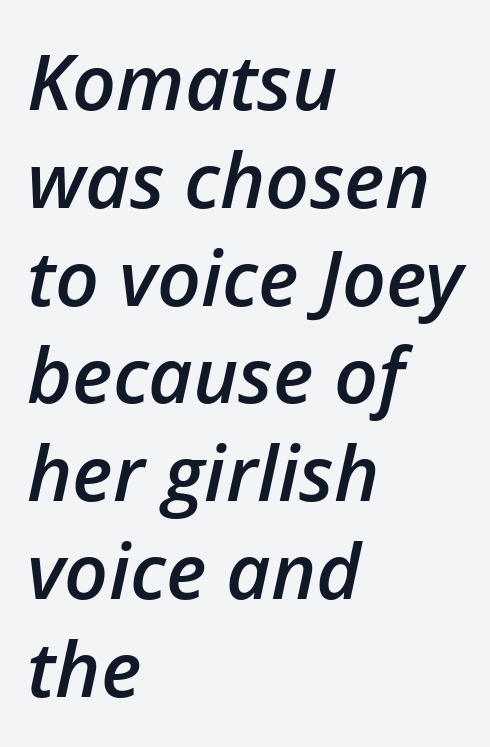
Is the letter spacing exaggerated? No — it looks like the ordinary default. Strokes here are thickened, but only to semibold level. The space directly below the letters is spotless. Character widths vary here, with narrow letters taking less room than wide ones.
